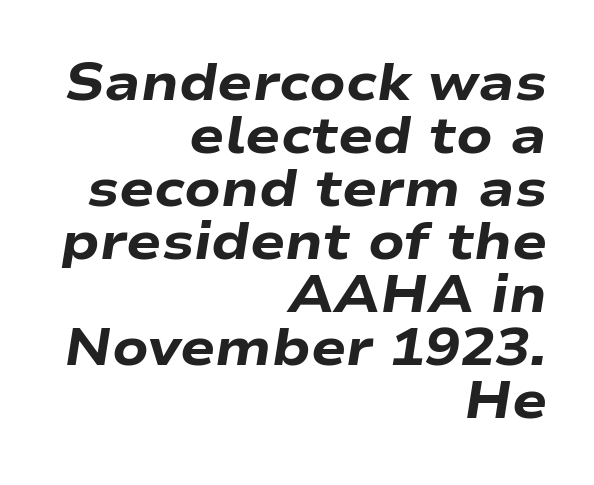
Q: Is the text bold? A: Yes.
Q: Is the text italic (slanted)? A: Yes, it leans right by about 9 degrees.
Q: Is the text underlined? A: No.
Q: How is the paragraph aligned? A: Right-aligned.
Q: Is the spacing between letters normal or unusually wide? A: Normal.
Q: Is the spacing between lines tight, normal or loose? A: Tight.
Q: Width (condensed, normal, or wide)? A: Wide.
Q: Stroke contrast? A: Low.
Q: x-height? A: Medium.
Q: Monospaced? A: No.
